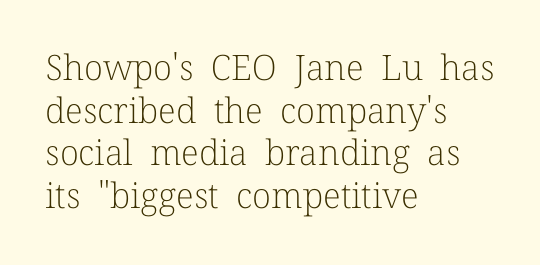
Q: Is the text bold? A: No.
Q: Is the text italic (slanted)? A: No, it is upright.
Q: Is the typeface a serif or a sans-serif typeface? A: Serif.
Q: Is the text underlined? A: No.
Q: How is the paragraph aligned? A: Left-aligned.
Q: Is the spacing between letters normal or unusually wide? A: Normal.
Q: Width (condensed, normal, or wide)? A: Normal.
Q: Stroke contrast? A: Low.
Q: x-height? A: Medium.
Q: Monospaced? A: No.
